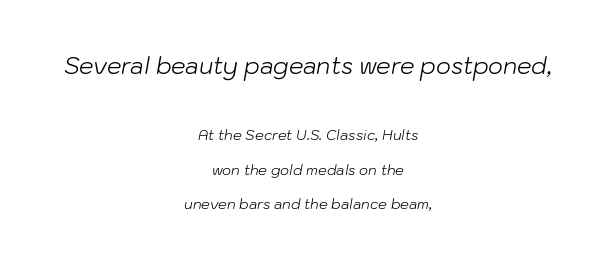
{"italic": "yes", "lean": "right", "slant_degrees": 10, "bold": "no", "underline": "no", "align": "center", "line_spacing": "loose", "line_spacing_ratio": 2.47, "letter_spacing": "normal", "letter_spacing_em": 0.0, "larger_block": "first", "size_ratio": 1.64, "glyph_px": 23}
